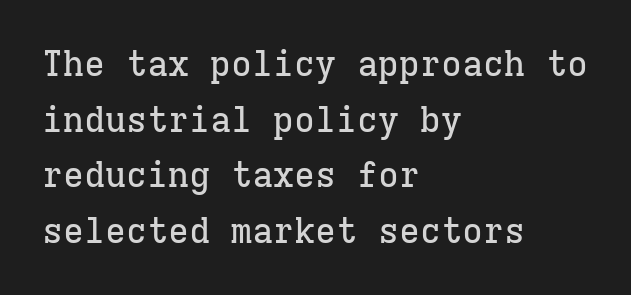
{"serif": "yes", "italic": "no", "width": "normal", "stroke_contrast": "low", "x_height": "medium", "monospaced": "yes", "underline": "no", "align": "left", "line_spacing": "normal", "line_spacing_ratio": 1.59, "letter_spacing": "normal", "letter_spacing_em": 0.0, "glyph_px": 35}
